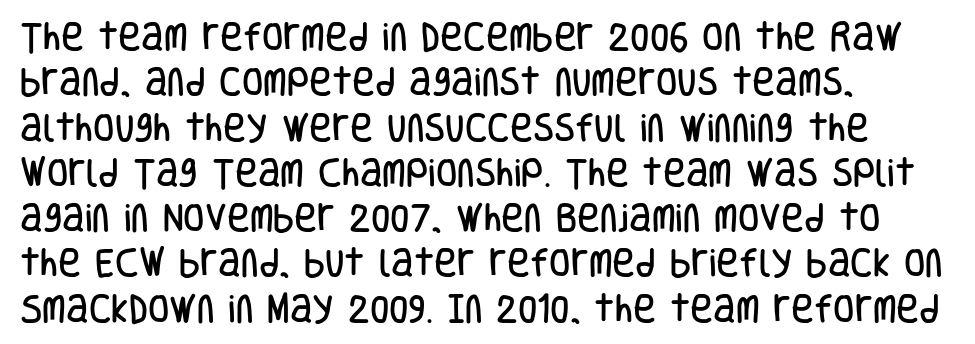
The space between consecutive lines is moderate. The compositor pushed each line to the left boundary. The gaps between neighbouring characters are ordinary and unremarkable. Here the designer chose a conventional face with non-uniform glyph widths.
